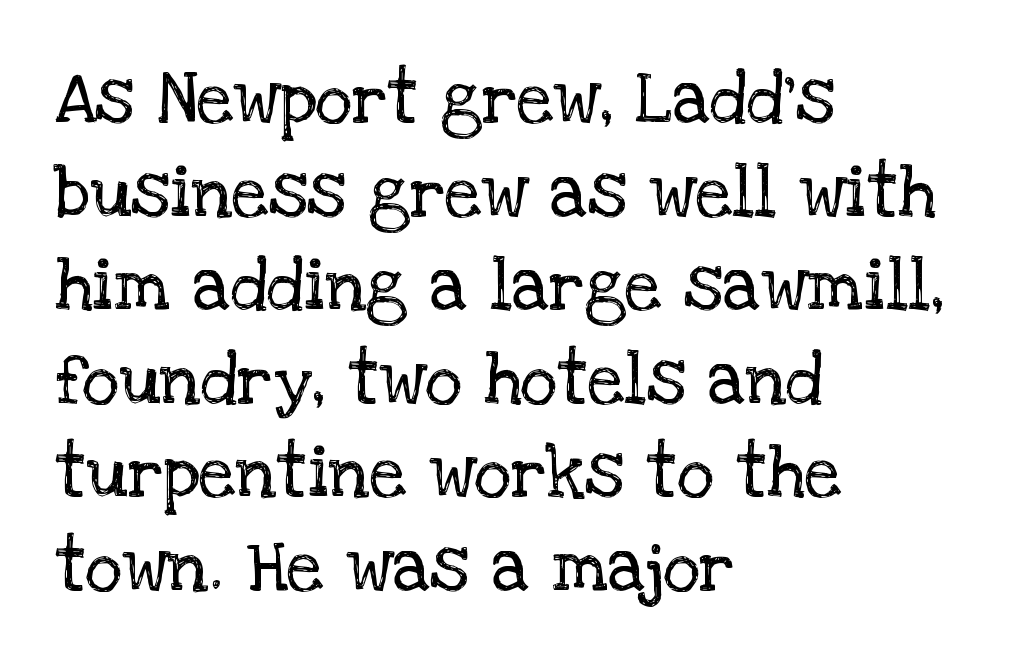
Plain, unruled lines of type. How would I describe the line gaps? Plain and ordinary. A typesetter would call this proportional, since set widths differ per character. Upright lettering throughout.
